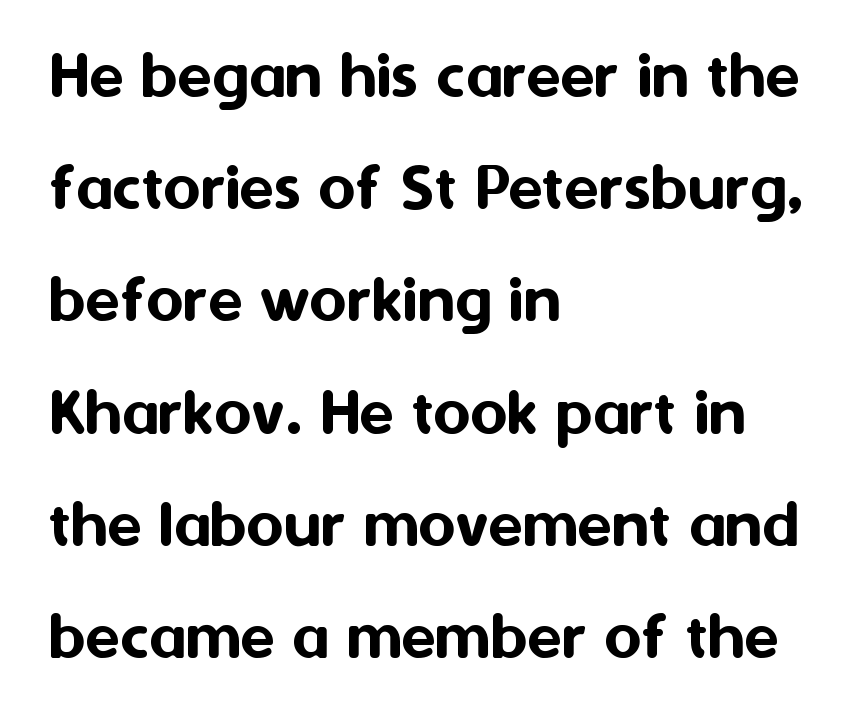
Q: Is the text italic (slanted)? A: No, it is upright.
Q: Is the typeface a serif or a sans-serif typeface? A: Sans-serif.
Q: Is the text underlined? A: No.
Q: How is the paragraph aligned? A: Left-aligned.
Q: Is the spacing between letters normal or unusually wide? A: Normal.
Q: Is the spacing between lines tight, normal or loose? A: Normal.
Q: Width (condensed, normal, or wide)? A: Normal.
Q: Stroke contrast? A: Medium.
Q: x-height? A: Medium.
Q: Monospaced? A: No.
